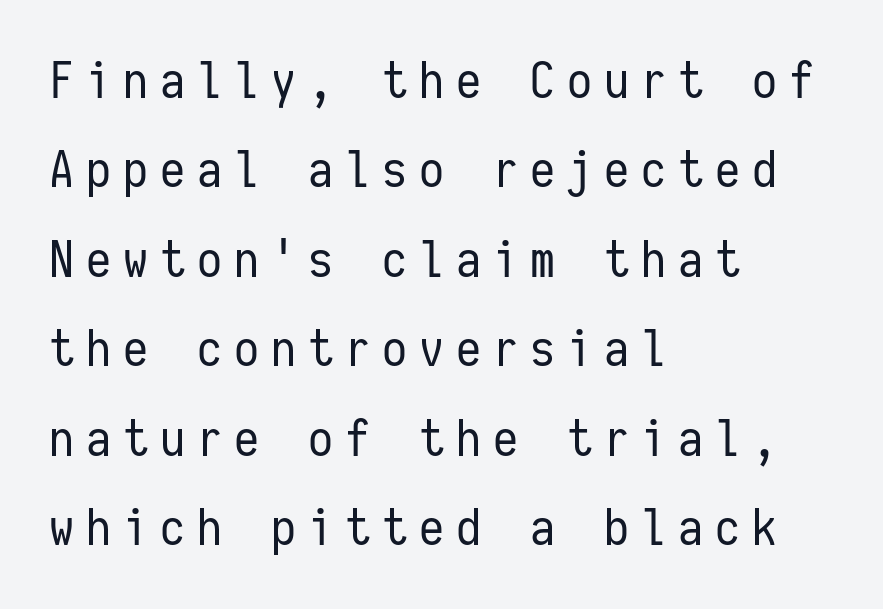
Look at the tracking — it's clearly loosened, letters drifting apart. A light-to-regular cut is what we see here. These lines were composed using upright roman letters. Lines of text with bare space underneath. Are there feet on the stems? There aren't — it's a sans.
